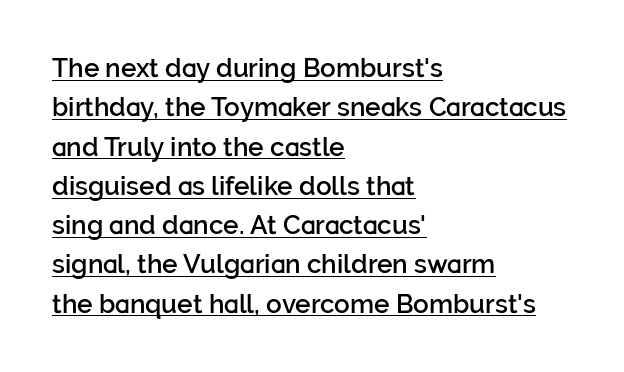
{"italic": "no", "bold": "semi", "underline": "yes", "align": "left", "line_spacing": "normal", "line_spacing_ratio": 1.51, "letter_spacing": "normal", "letter_spacing_em": 0.0, "glyph_px": 26}
